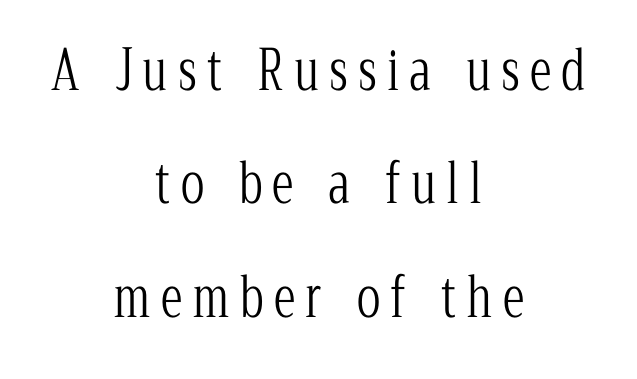
{"serif": "yes", "italic": "no", "bold": "no", "weight": "light", "width": "condensed", "stroke_contrast": "low", "x_height": "medium", "monospaced": "no", "underline": "no", "align": "center", "line_spacing": "loose", "line_spacing_ratio": 2.06, "glyph_px": 55}
